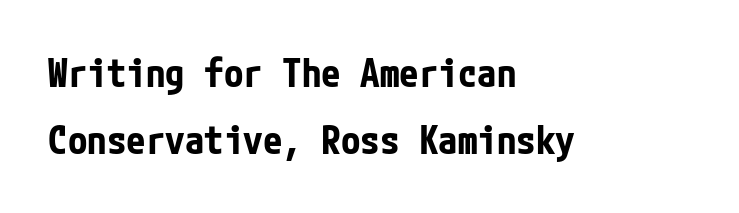
Nope, no serifs anywhere on these letters. How are the letters spaced? Ordinarily, with no added tracking. This rendering uses left alignment, leaving the right contour irregular. The glyphs are unaccompanied by any horizontal stroke below them. Style check: upright.
